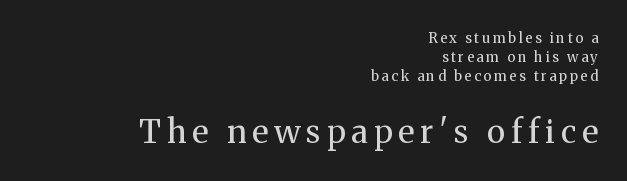
Q: Is the text bold? A: No.
Q: Is the text italic (slanted)? A: No, it is upright.
Q: Is the typeface a serif or a sans-serif typeface? A: Serif.
Q: Is the text underlined? A: No.
Q: How is the paragraph aligned? A: Right-aligned.
Q: Is the spacing between lines tight, normal or loose? A: Normal.
Q: Which block of text is set in a larger size, the first (top) or the second (bottom)? A: The second (bottom) one.
Q: Width (condensed, normal, or wide)? A: Normal.
Q: Stroke contrast? A: Medium.
Q: x-height? A: Medium.
Q: Monospaced? A: No.
